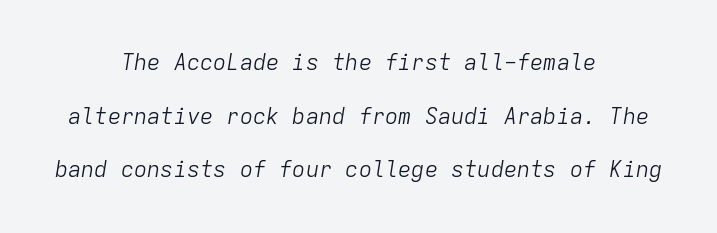
The image shows 22 px text type, italic (leaning right); set centered, loose line spacing (2.44x), normal letter spacing, not underlined.
